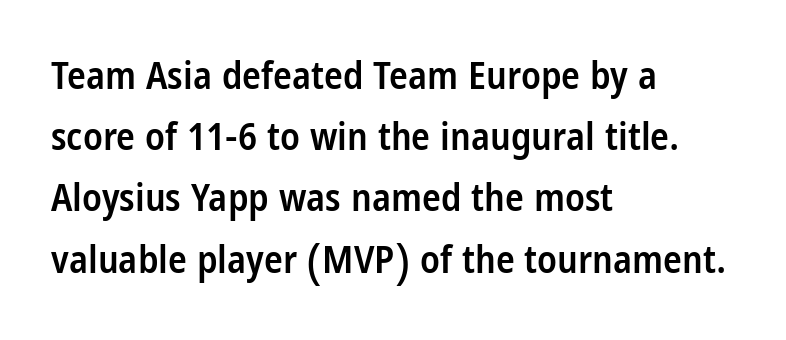
A bare baseline throughout the passage. These words are printed semibold, heavier than regular yet not bold. Leading matches the norm, producing a regular column. When letters stand straight like this, we call the style roman or upright.
